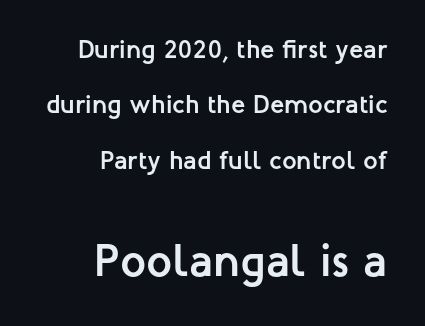
Q: Is the text bold? A: Yes.
Q: Is the text italic (slanted)? A: No, it is upright.
Q: Is the typeface a serif or a sans-serif typeface? A: Sans-serif.
Q: Is the text underlined? A: No.
Q: How is the paragraph aligned? A: Right-aligned.
Q: Is the spacing between letters normal or unusually wide? A: Normal.
Q: Is the spacing between lines tight, normal or loose? A: Loose.
Q: Which block of text is set in a larger size, the first (top) or the second (bottom)? A: The second (bottom) one.
Q: Width (condensed, normal, or wide)? A: Normal.
Q: Stroke contrast? A: Low.
Q: x-height? A: Medium.
Q: Monospaced? A: No.
